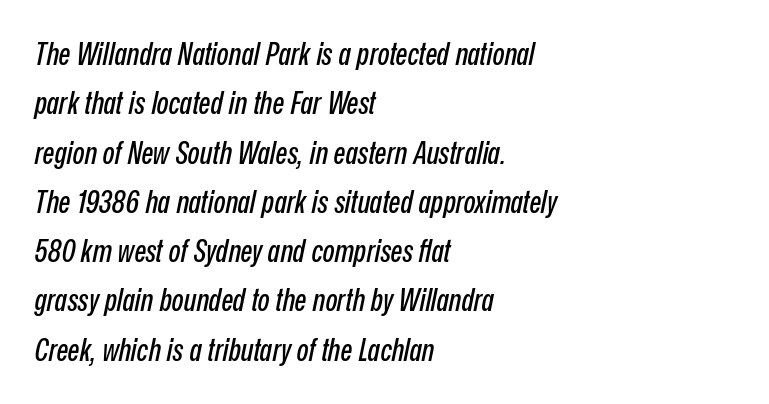
Q: Is the text italic (slanted)? A: Yes, it leans right by about 12 degrees.
Q: Is the text underlined? A: No.
Q: How is the paragraph aligned? A: Left-aligned.
Q: Is the spacing between letters normal or unusually wide? A: Normal.
Q: Is the spacing between lines tight, normal or loose? A: Normal.
Q: Width (condensed, normal, or wide)? A: Condensed.
Q: Stroke contrast? A: Low.
Q: x-height? A: Medium.
Q: Monospaced? A: No.
